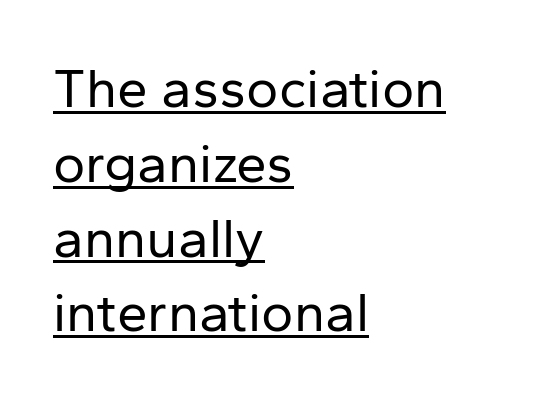
Q: Is the text bold? A: No.
Q: Is the text italic (slanted)? A: No, it is upright.
Q: Is the typeface a serif or a sans-serif typeface? A: Sans-serif.
Q: Is the text underlined? A: Yes.
Q: How is the paragraph aligned? A: Left-aligned.
Q: Is the spacing between letters normal or unusually wide? A: Normal.
Q: Is the spacing between lines tight, normal or loose? A: Normal.
Q: Width (condensed, normal, or wide)? A: Normal.
Q: Stroke contrast? A: Low.
Q: x-height? A: Medium.
Q: Monospaced? A: No.
